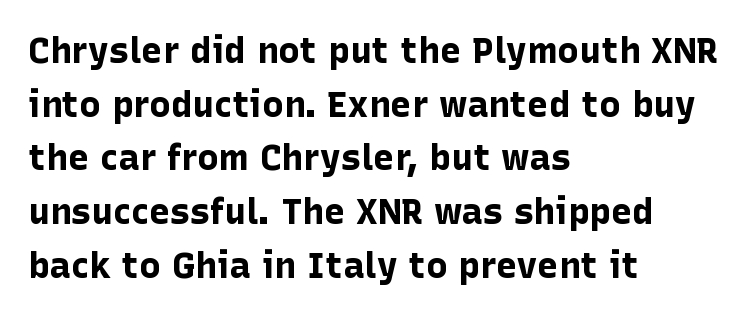
Q: Is the text bold? A: Yes.
Q: Is the text italic (slanted)? A: No, it is upright.
Q: Is the typeface a serif or a sans-serif typeface? A: Sans-serif.
Q: Is the text underlined? A: No.
Q: How is the paragraph aligned? A: Left-aligned.
Q: Is the spacing between letters normal or unusually wide? A: Normal.
Q: Is the spacing between lines tight, normal or loose? A: Normal.
Q: Width (condensed, normal, or wide)? A: Normal.
Q: Stroke contrast? A: Low.
Q: x-height? A: Medium.
Q: Monospaced? A: No.
